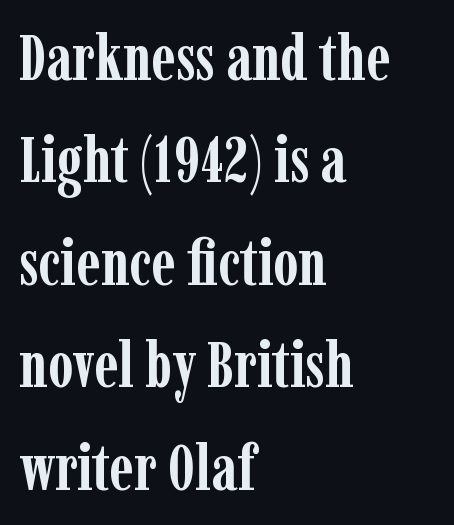
The image shows 64 px semibold, condensed serif type, upright; set left-aligned, normal line spacing (1.6x), normal letter spacing, not underlined; low stroke contrast and a medium x-height.
